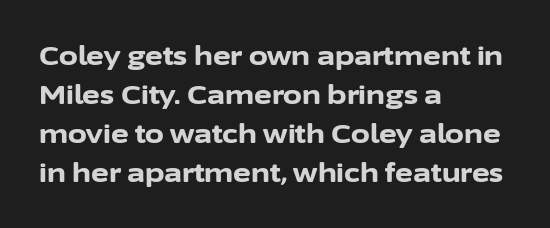
The image shows 27 px bold type, upright; set left-aligned, normal line spacing (1.45x), normal letter spacing, not underlined.
